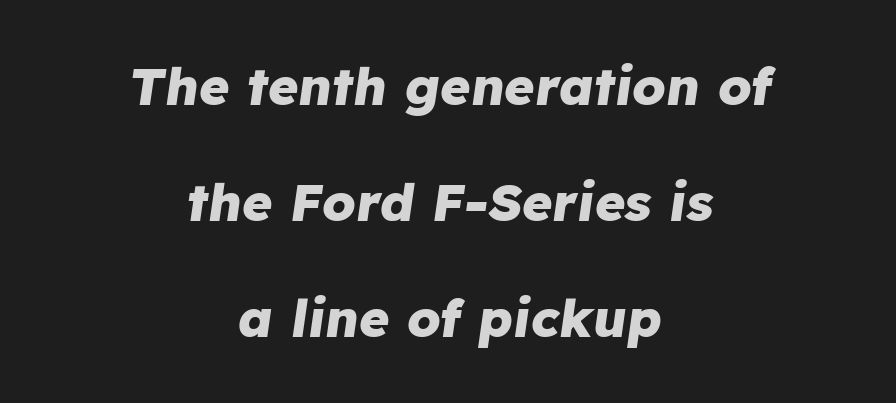
{"italic": "yes", "lean": "right", "slant_degrees": 8, "bold": "yes", "weight": "heavy", "width": "normal", "stroke_contrast": "low", "x_height": "medium", "monospaced": "no", "underline": "no", "align": "center", "line_spacing": "loose", "line_spacing_ratio": 2.23, "letter_spacing": "normal", "letter_spacing_em": 0.0, "glyph_px": 52}
